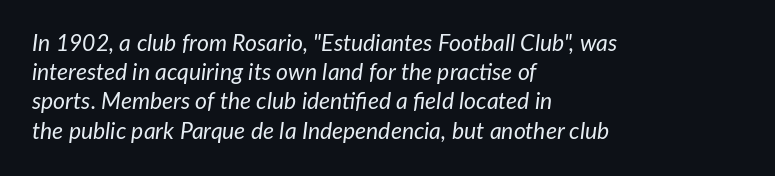
A quiet, ordinary-to-light weight characterises the typeface. Short note: letters normally spaced. The string is rendered with underlining switched off. Whoever set this chose a conventional vertical rhythm. A classic flush-left, rag-right setting is used for this passage. The whole block is typeset with a tilt.
